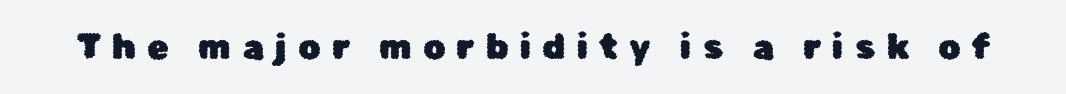
Q: Is the text italic (slanted)? A: No, it is upright.
Q: Is the typeface a serif or a sans-serif typeface? A: Sans-serif.
Q: Is the text underlined? A: No.
Q: Is the spacing between letters normal or unusually wide? A: Unusually wide.
Q: Width (condensed, normal, or wide)? A: Normal.
Q: Stroke contrast? A: Low.
Q: x-height? A: Medium.
Q: Monospaced? A: No.
